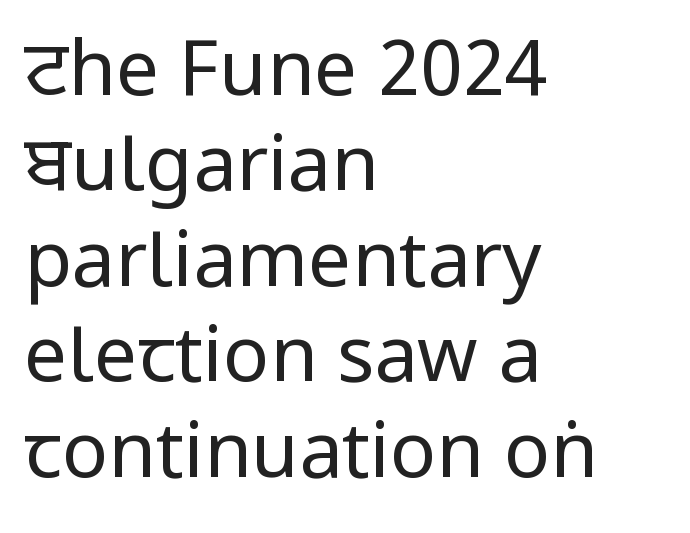
{"serif": "no", "italic": "no", "bold": "no", "weight": "regular", "width": "condensed", "stroke_contrast": "low", "x_height": "large", "monospaced": "no", "underline": "no", "align": "left", "line_spacing_ratio": 1.24, "letter_spacing": "normal", "letter_spacing_em": 0.0, "glyph_px": 77}
